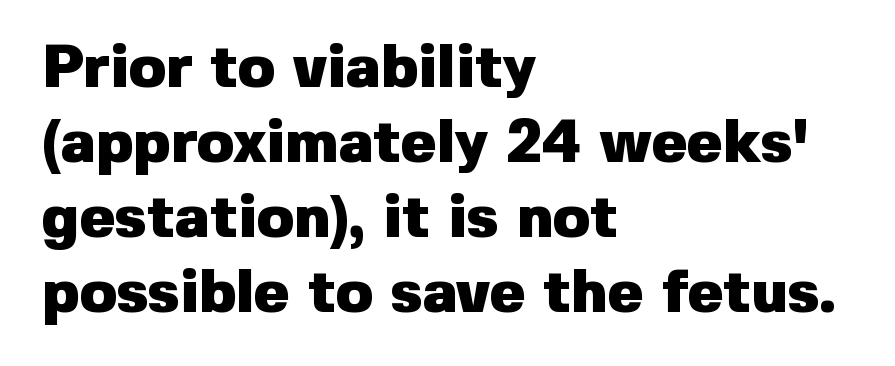
{"serif": "no", "italic": "no", "bold": "yes", "weight": "heavy", "width": "normal", "stroke_contrast": "low", "x_height": "medium", "monospaced": "no", "underline": "no", "align": "left", "line_spacing": "normal", "line_spacing_ratio": 1.25, "letter_spacing": "normal", "letter_spacing_em": 0.0, "glyph_px": 60}
